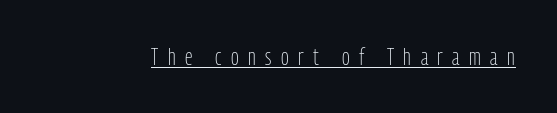
The image shows 23 px text type, upright; set unusually wide letter spacing (+0.41 em), underlined.
